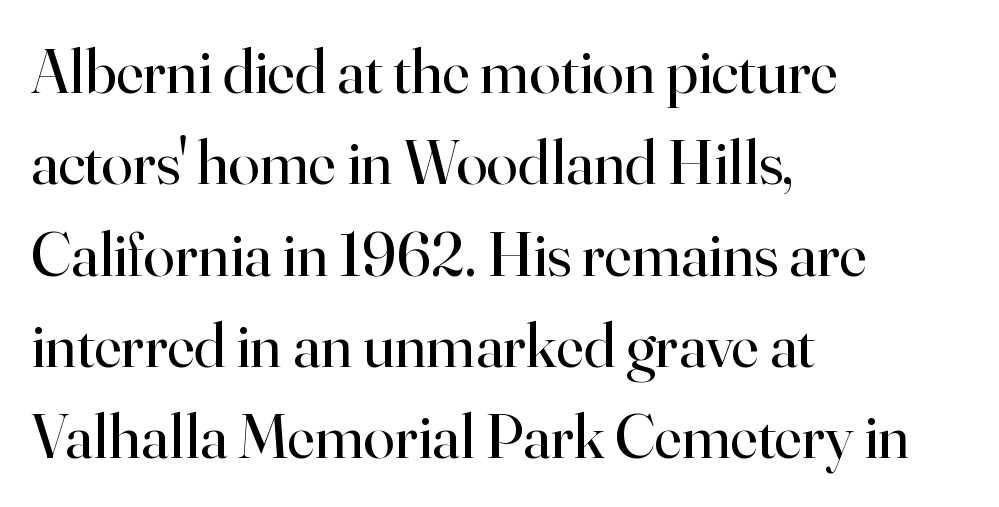
The image shows 63 px regular-weight serif type, upright; set left-aligned, normal line spacing (1.45x), normal letter spacing, not underlined; high stroke contrast and a small x-height.
